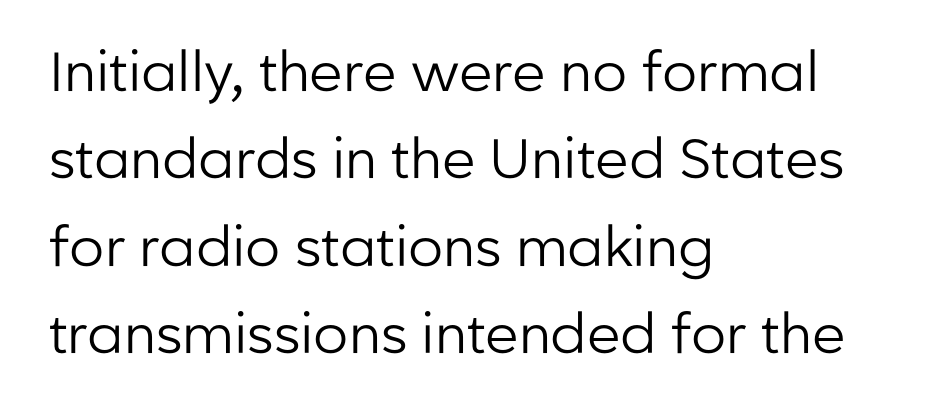
Q: Is the text bold? A: No.
Q: Is the text italic (slanted)? A: No, it is upright.
Q: Is the typeface a serif or a sans-serif typeface? A: Sans-serif.
Q: Is the text underlined? A: No.
Q: How is the paragraph aligned? A: Left-aligned.
Q: Is the spacing between letters normal or unusually wide? A: Normal.
Q: Is the spacing between lines tight, normal or loose? A: Normal.
Q: Width (condensed, normal, or wide)? A: Normal.
Q: Stroke contrast? A: Low.
Q: x-height? A: Medium.
Q: Monospaced? A: No.
